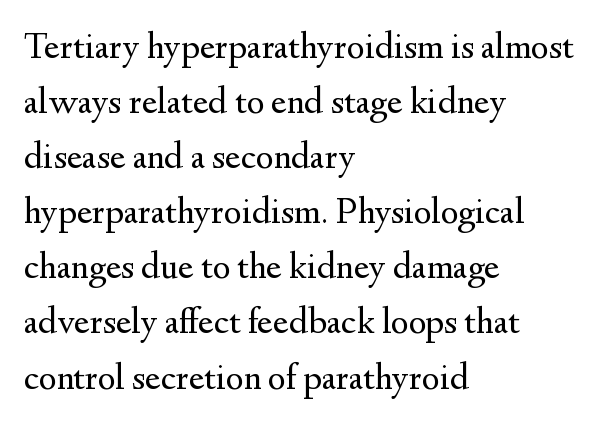
{"serif": "yes", "italic": "no", "bold": "no", "weight": "regular", "width": "normal", "stroke_contrast": "medium", "x_height": "small", "monospaced": "no", "underline": "no", "align": "left", "line_spacing": "normal", "line_spacing_ratio": 1.45, "letter_spacing": "normal", "letter_spacing_em": 0.0, "glyph_px": 38}
